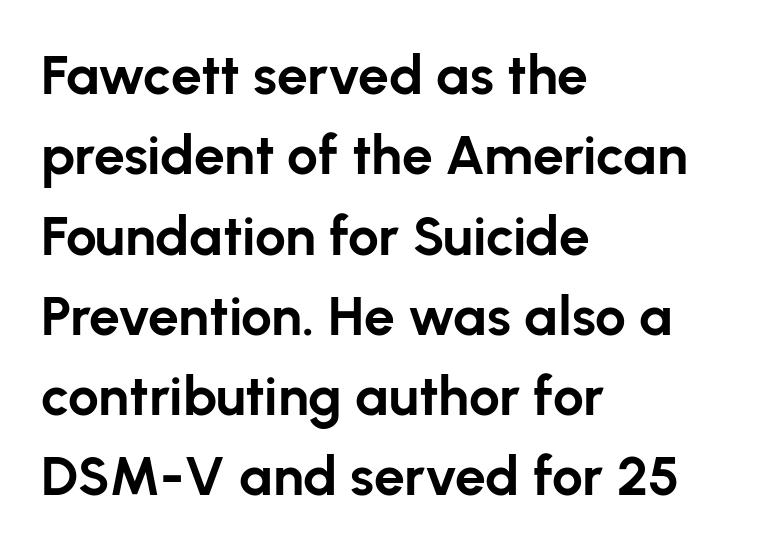
Q: Is the text bold? A: Yes.
Q: Is the text italic (slanted)? A: No, it is upright.
Q: Is the typeface a serif or a sans-serif typeface? A: Sans-serif.
Q: Is the text underlined? A: No.
Q: How is the paragraph aligned? A: Left-aligned.
Q: Is the spacing between letters normal or unusually wide? A: Normal.
Q: Is the spacing between lines tight, normal or loose? A: Normal.
Q: Width (condensed, normal, or wide)? A: Normal.
Q: Stroke contrast? A: Low.
Q: x-height? A: Medium.
Q: Monospaced? A: No.
